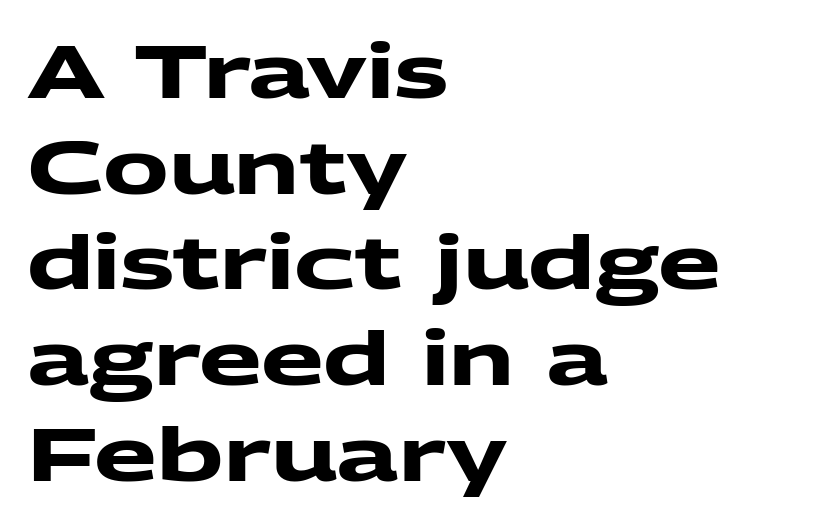
Stroke terminals: plain, sans-serif. The line-height multiplier appears to be the usual default. This is heavy type, rendered in bold. The paragraph shown leans on its left margin. Each letter keeps its own natural width here, so spacing adapts to shape. Clear beneath every line of the passage.
